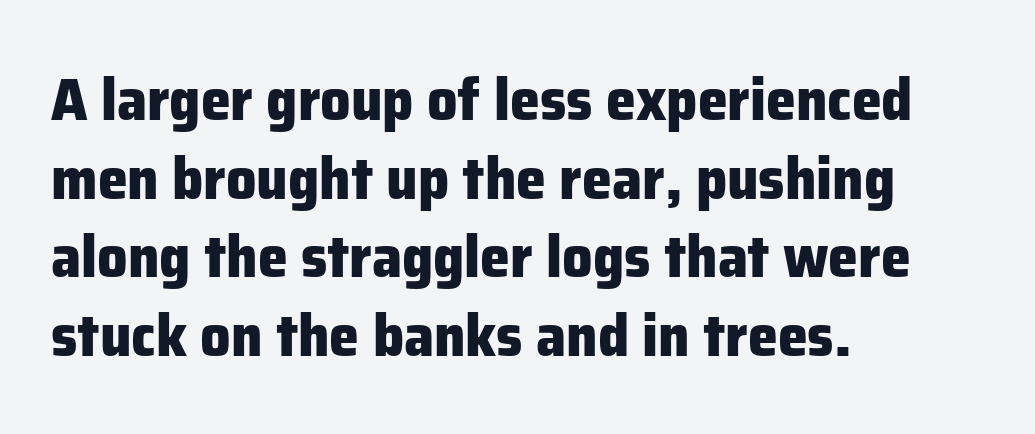
Q: Is the text bold? A: Yes.
Q: Is the text italic (slanted)? A: No, it is upright.
Q: Is the typeface a serif or a sans-serif typeface? A: Sans-serif.
Q: Is the text underlined? A: No.
Q: How is the paragraph aligned? A: Left-aligned.
Q: Is the spacing between letters normal or unusually wide? A: Normal.
Q: Is the spacing between lines tight, normal or loose? A: Normal.
Q: Width (condensed, normal, or wide)? A: Normal.
Q: Stroke contrast? A: Low.
Q: x-height? A: Medium.
Q: Monospaced? A: No.
